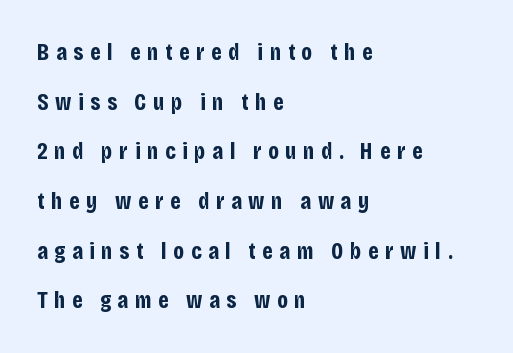
{"italic": "no", "bold": "yes", "underline": "no", "align": "left", "line_spacing": "loose", "line_spacing_ratio": 2.07, "letter_spacing": "wide", "letter_spacing_em": 0.27, "glyph_px": 24}
